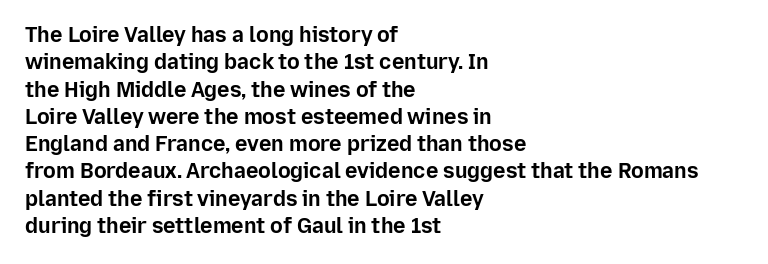
{"italic": "no", "bold": "yes", "underline": "no", "align": "left", "line_spacing": "normal", "line_spacing_ratio": 1.3, "letter_spacing": "normal", "letter_spacing_em": 0.0, "glyph_px": 21}
